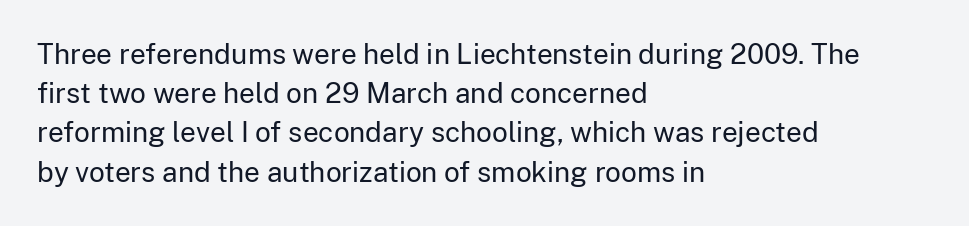
The image shows 28 px regular-weight sans-serif type, upright; set left-aligned, normal line spacing (1.4x), normal letter spacing, not underlined; low stroke contrast and a medium x-height.
